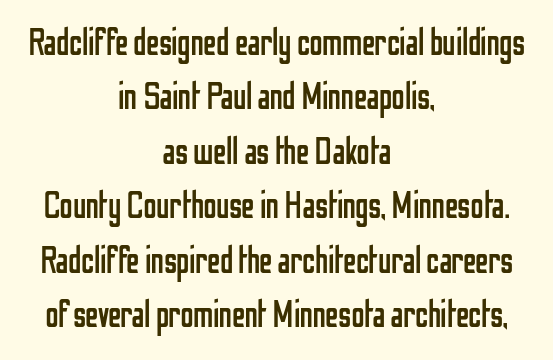
The vertical gap from one line to the next is medium. Clear beneath every line of the passage. Is this a fixed-width face? No — the glyphs have proportional, varying widths. Unbolded letterforms with no extra heft. Teacher's note: observe the equal gaps on both sides — that is centered alignment. Unlike italic type, these characters show no tilt at all.
